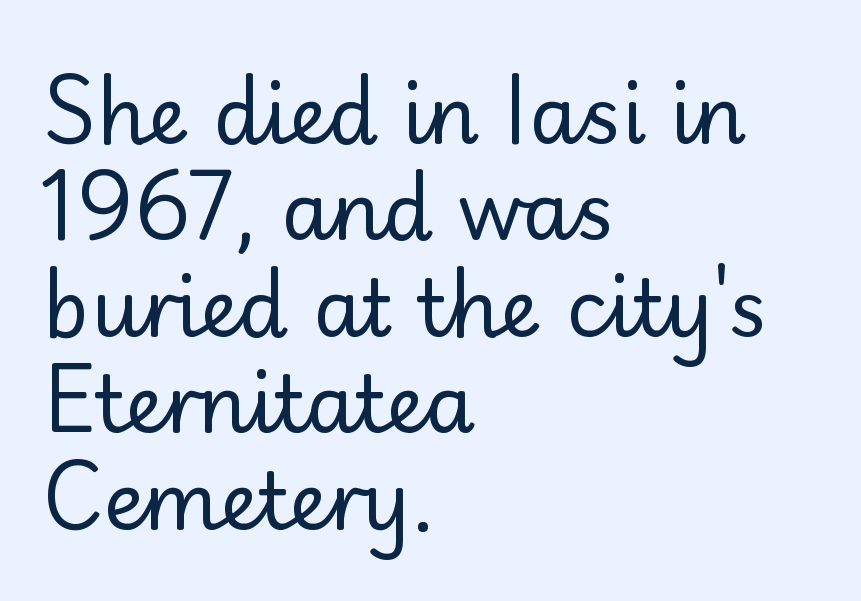
Between one letter and the next there's only the usual sliver of space. Spacing verdict: proportional, widths tailored to each character. The text block is weighted toward the left margin, trailing off unevenly rightward. A typesetter would label this face a sans. Rule under the text: the space is simply empty. No extra ink here — the face is not bold.
